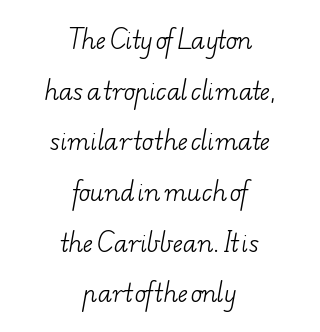
Q: Is the text bold? A: No.
Q: Is the text underlined? A: No.
Q: How is the paragraph aligned? A: Centered.
Q: Is the spacing between letters normal or unusually wide? A: Normal.
Q: Is the spacing between lines tight, normal or loose? A: Loose.
